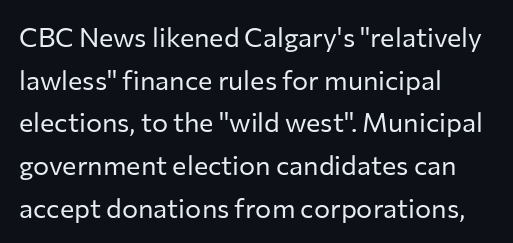
The ragged edge is on the right, which tells us the setting is flush left. Vertical strokes here are truly vertical. Heaviness? Minimal to ordinary, like unemphasized prose. Lines of text with bare space underneath.
